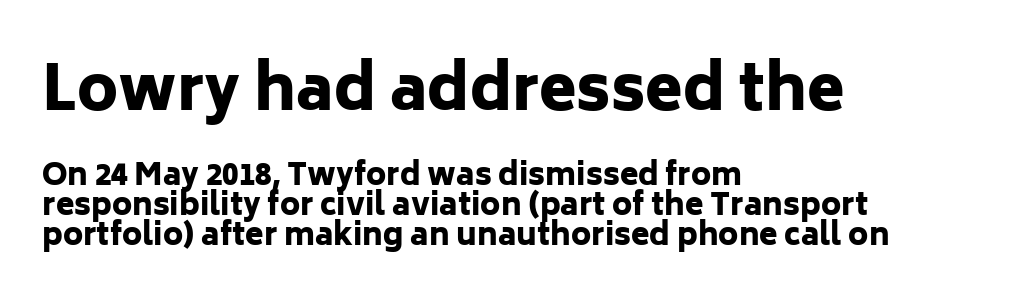
The image shows 61 px heavy sans-serif type, upright; set left-aligned, tight line spacing (0.99x), normal letter spacing, not underlined; the first (top) block is 2.03x larger; low stroke contrast and a medium x-height.
